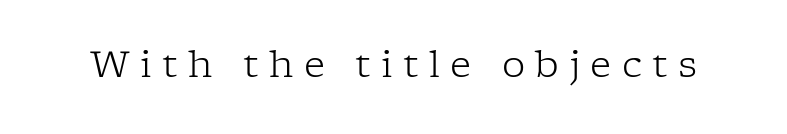
{"serif": "yes", "italic": "no", "bold": "no", "weight": "light", "width": "normal", "stroke_contrast": "low", "x_height": "medium", "monospaced": "no", "underline": "no", "letter_spacing": "wide", "letter_spacing_em": 0.28, "glyph_px": 37}
